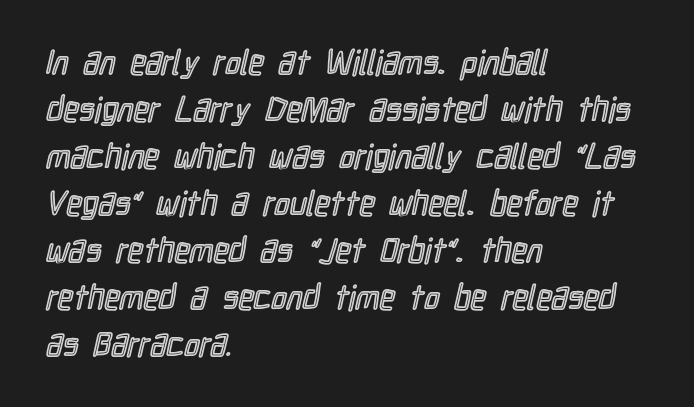
{"width": "condensed", "x_height": "medium", "monospaced": "no", "underline": "no", "align": "left", "line_spacing": "normal", "line_spacing_ratio": 1.38, "letter_spacing": "normal", "letter_spacing_em": 0.0, "glyph_px": 34}
